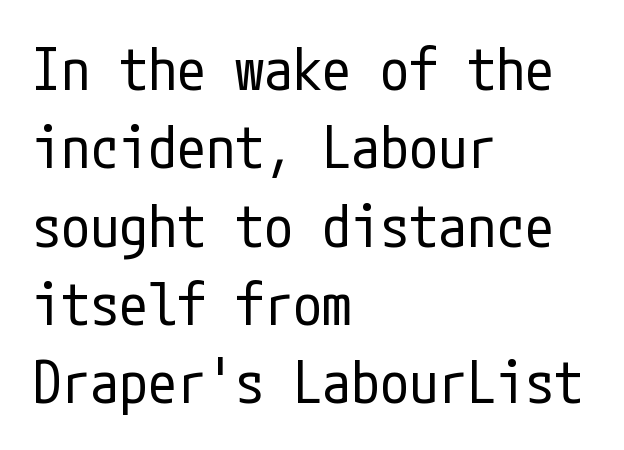
The image shows 58 px regular-weight, condensed sans-serif type, upright; set left-aligned, normal line spacing (1.35x), normal letter spacing, not underlined; low stroke contrast and a medium x-height.
